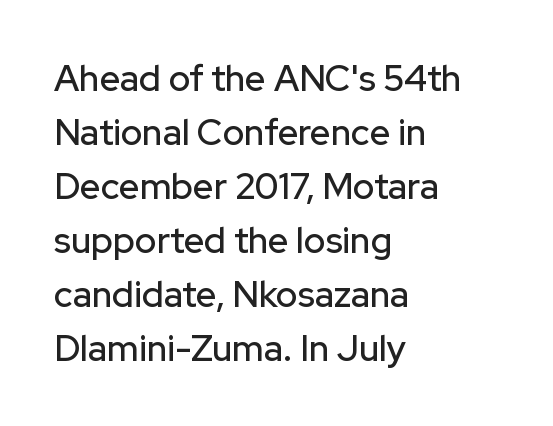
Spacing verdict: proportional, widths tailored to each character. Letterform terminals end flat and unadorned throughout the passage. Is there much room between lines? A standard amount, neither cramped nor airy. The text block is weighted toward the left margin, trailing off unevenly rightward. The specimen omits any rule beneath the text block's lines.
